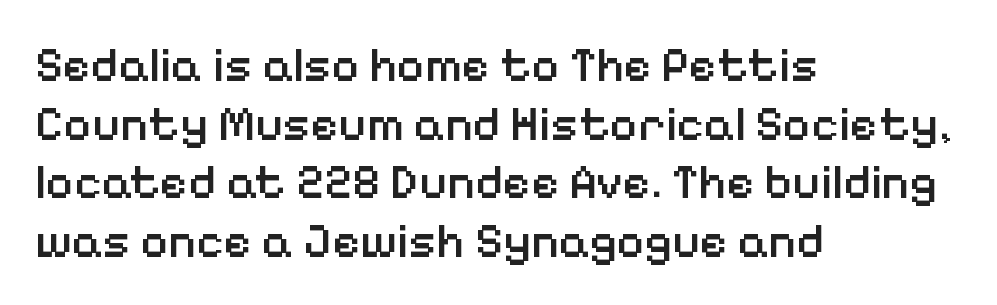
{"serif": "no", "italic": "no", "bold": "semi", "weight": "semibold", "width": "normal", "stroke_contrast": "low", "x_height": "medium", "monospaced": "no", "underline": "no", "align": "left", "line_spacing_ratio": 1.22, "letter_spacing": "normal", "letter_spacing_em": 0.0, "glyph_px": 48}
